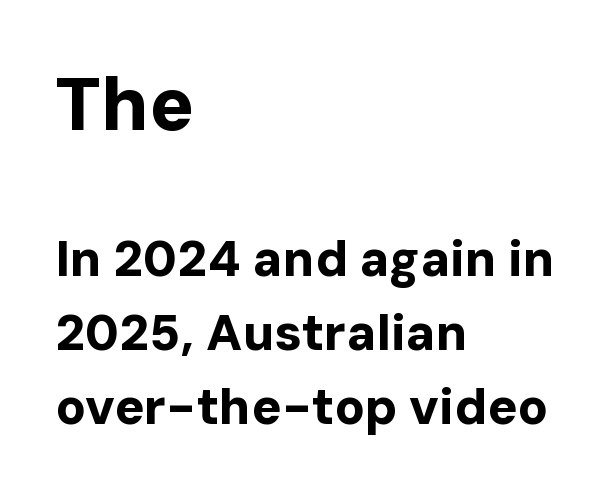
{"serif": "no", "italic": "no", "bold": "yes", "weight": "bold", "width": "normal", "stroke_contrast": "low", "x_height": "medium", "monospaced": "no", "underline": "no", "align": "left", "line_spacing": "normal", "line_spacing_ratio": 1.48, "letter_spacing": "normal", "letter_spacing_em": 0.0, "larger_block": "first", "size_ratio": 1.5, "glyph_px": 75}
